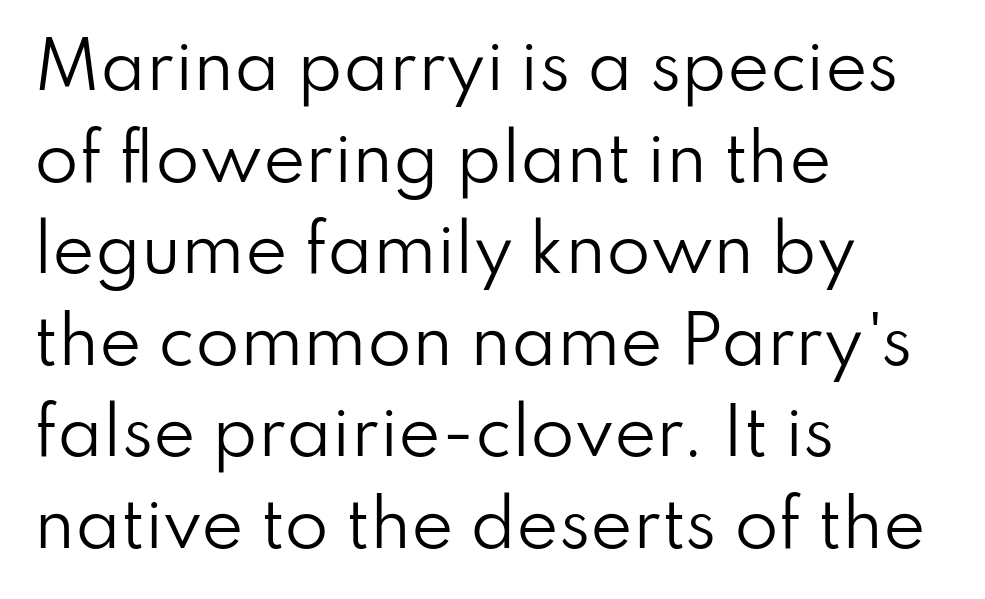
Q: Is the text bold? A: No.
Q: Is the text italic (slanted)? A: No, it is upright.
Q: Is the typeface a serif or a sans-serif typeface? A: Sans-serif.
Q: Is the text underlined? A: No.
Q: How is the paragraph aligned? A: Left-aligned.
Q: Is the spacing between letters normal or unusually wide? A: Normal.
Q: Is the spacing between lines tight, normal or loose? A: Normal.
Q: Width (condensed, normal, or wide)? A: Normal.
Q: Stroke contrast? A: Low.
Q: x-height? A: Small.
Q: Monospaced? A: No.
